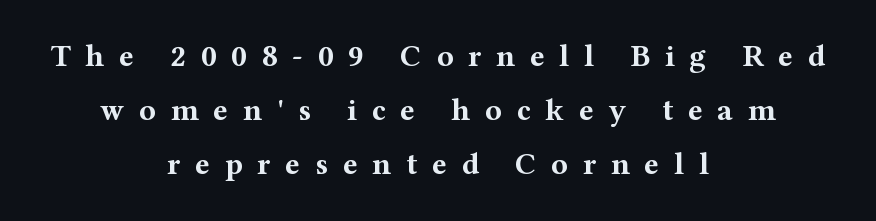
The image shows 31 px bold, wide serif type, upright; set centered, line spacing 1.75x, unusually wide letter spacing (+0.47 em), not underlined; medium stroke contrast and a medium x-height.
